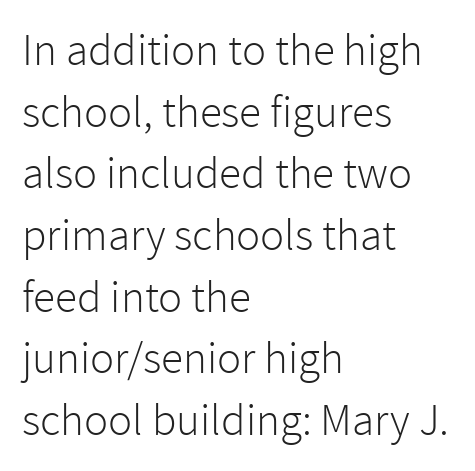
{"serif": "no", "italic": "no", "bold": "no", "weight": "light", "width": "normal", "stroke_contrast": "low", "x_height": "medium", "monospaced": "no", "underline": "no", "align": "left", "line_spacing": "normal", "line_spacing_ratio": 1.37, "letter_spacing": "normal", "letter_spacing_em": 0.0, "glyph_px": 45}
